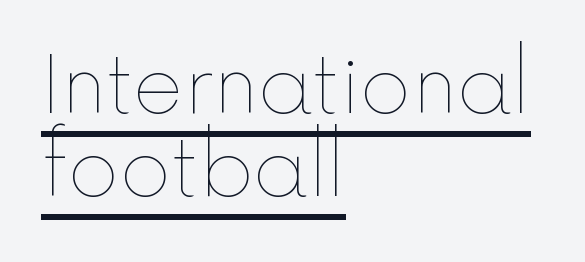
{"italic": "no", "bold": "no", "weight": "thin", "width": "normal", "x_height": "medium", "monospaced": "no", "underline": "yes", "align": "left", "line_spacing": "tight", "line_spacing_ratio": 1.07, "letter_spacing": "normal", "letter_spacing_em": 0.0, "glyph_px": 78}
